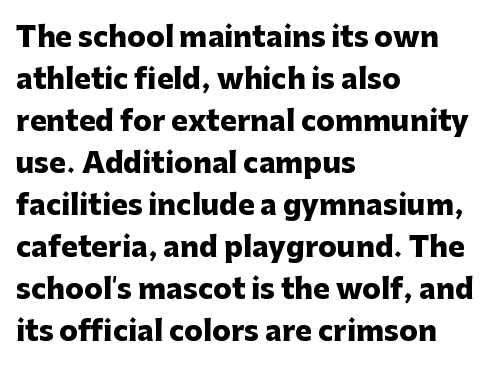
Normally led — the rows are evenly, conventionally spaced. A roman cut, with each character standing at attention. Each word holds together tightly as a unit, with standard inter-letter gaps. Unlike a traditional serif, this face leaves its strokes unadorned.
